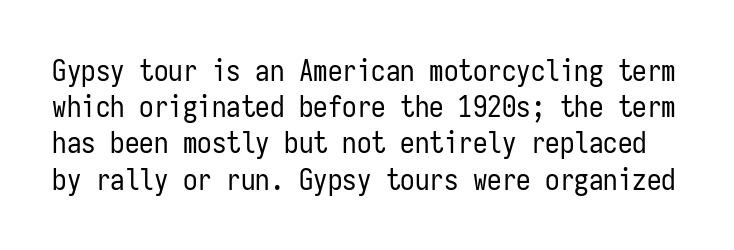
Q: Is the text bold? A: No.
Q: Is the text italic (slanted)? A: No, it is upright.
Q: Is the typeface a serif or a sans-serif typeface? A: Sans-serif.
Q: Is the text underlined? A: No.
Q: Is the spacing between letters normal or unusually wide? A: Normal.
Q: Is the spacing between lines tight, normal or loose? A: Normal.
Q: Width (condensed, normal, or wide)? A: Condensed.
Q: Stroke contrast? A: Low.
Q: x-height? A: Medium.
Q: Monospaced? A: Yes.
